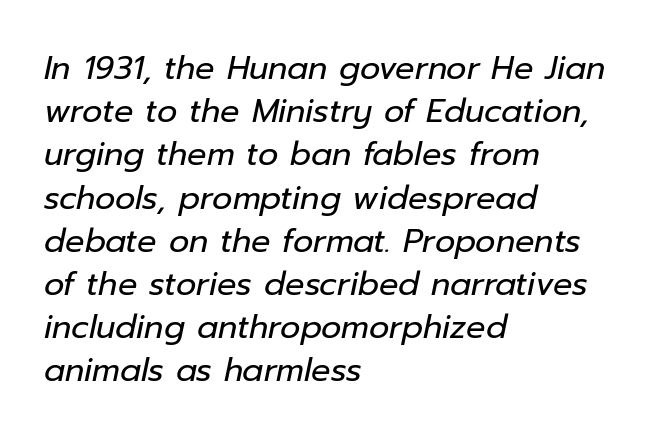
The passage shown is typed in a proportional face where columns would drift. The zone under the glyphs is completely vacant. These lines keep a tight, regular rhythm from letter to letter. Layout note: lines flush left. Whoever set this chose a conventional vertical rhythm.
